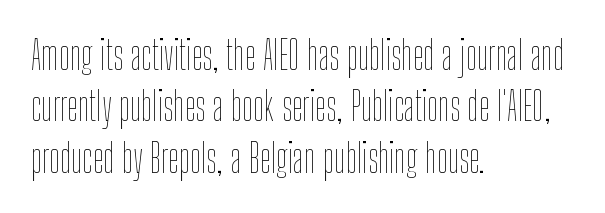
Spacing between characters is what you'd get straight out of the box. The characters are drawn with everyday or finer stroke widths. Is this a fixed-width face? No — the glyphs have proportional, varying widths. Line beginnings align vertically; line endings do not. Just letters on the line, the space beneath them empty.
